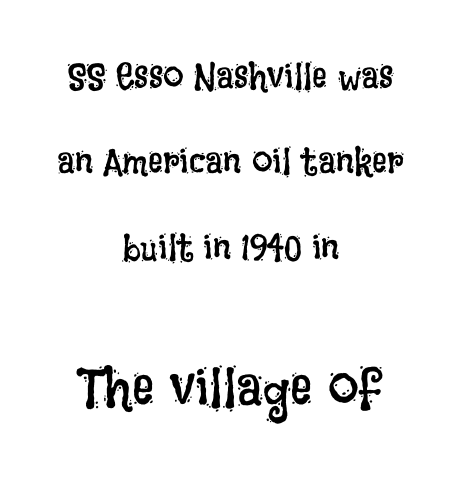
Q: Is the text bold? A: No.
Q: Is the text italic (slanted)? A: No, it is upright.
Q: Is the text underlined? A: No.
Q: How is the paragraph aligned? A: Centered.
Q: Is the spacing between letters normal or unusually wide? A: Normal.
Q: Is the spacing between lines tight, normal or loose? A: Loose.
Q: Which block of text is set in a larger size, the first (top) or the second (bottom)? A: The second (bottom) one.
Q: Width (condensed, normal, or wide)? A: Condensed.
Q: Stroke contrast? A: Low.
Q: x-height? A: Large.
Q: Monospaced? A: No.
